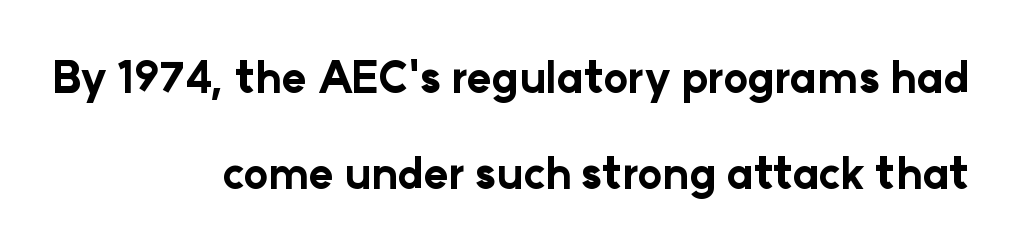
{"serif": "no", "italic": "no", "bold": "yes", "weight": "bold", "width": "normal", "stroke_contrast": "low", "x_height": "medium", "monospaced": "no", "underline": "no", "align": "right", "line_spacing": "loose", "line_spacing_ratio": 2.28, "letter_spacing": "normal", "letter_spacing_em": 0.0, "glyph_px": 42}
